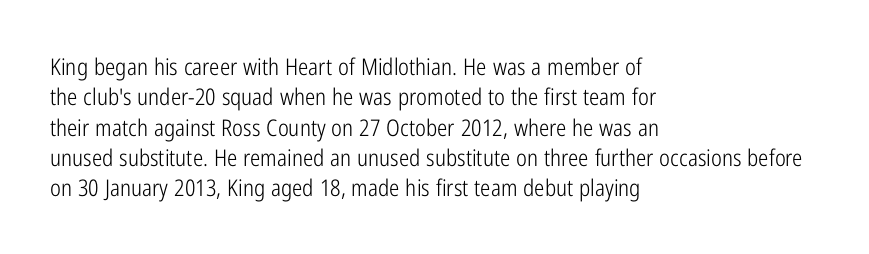
The space directly below the letters is spotless. Caption: standard tracking, unaltered. Vertically, the passage feels balanced, rows spaced as you'd expect. Does the lettering tilt? It doesn't — this is upright.
